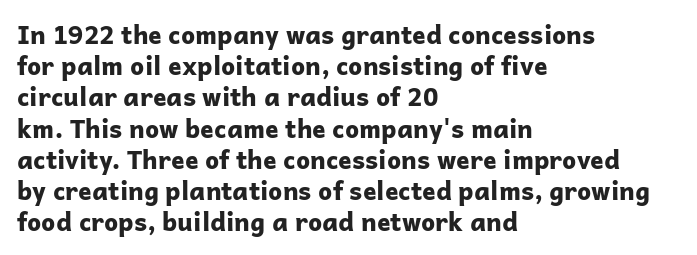
Q: Is the text bold? A: Yes.
Q: Is the text italic (slanted)? A: No, it is upright.
Q: Is the text underlined? A: No.
Q: How is the paragraph aligned? A: Left-aligned.
Q: Is the spacing between letters normal or unusually wide? A: Normal.
Q: Is the spacing between lines tight, normal or loose? A: Normal.
